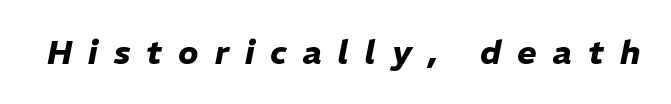
{"italic": "yes", "lean": "right", "slant_degrees": 11, "bold": "yes", "weight": "heavy", "width": "normal", "stroke_contrast": "low", "x_height": "medium", "monospaced": "no", "underline": "no", "letter_spacing": "wide", "letter_spacing_em": 0.49, "glyph_px": 33}
